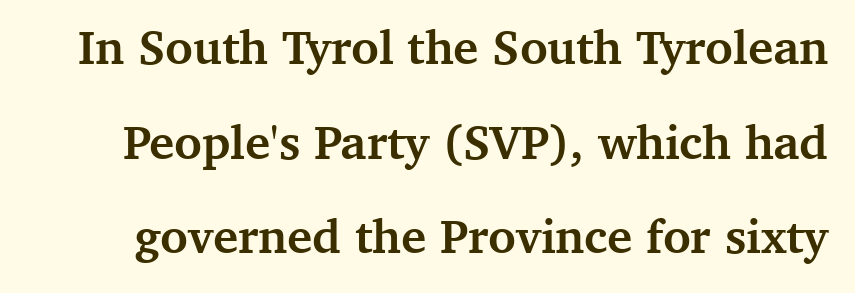
Q: Is the text bold? A: Yes.
Q: Is the text italic (slanted)? A: No, it is upright.
Q: Is the typeface a serif or a sans-serif typeface? A: Serif.
Q: Is the text underlined? A: No.
Q: Is the spacing between letters normal or unusually wide? A: Normal.
Q: Is the spacing between lines tight, normal or loose? A: Loose.
Q: Width (condensed, normal, or wide)? A: Normal.
Q: Stroke contrast? A: Medium.
Q: x-height? A: Medium.
Q: Monospaced? A: No.
